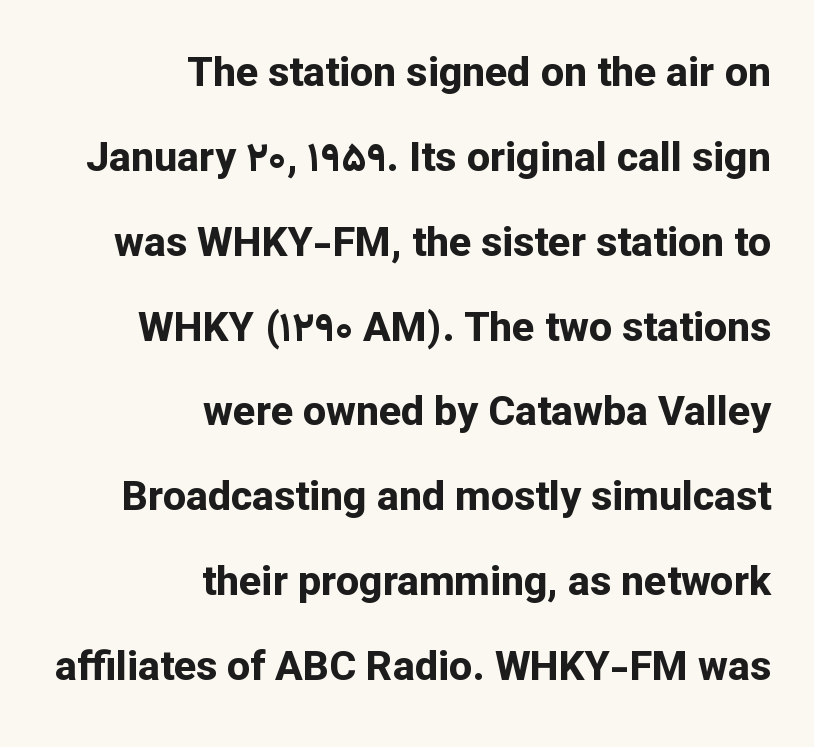
{"serif": "no", "italic": "no", "bold": "yes", "weight": "bold", "width": "normal", "stroke_contrast": "low", "x_height": "medium", "monospaced": "no", "underline": "no", "align": "right", "line_spacing": "loose", "line_spacing_ratio": 2.07, "letter_spacing": "normal", "letter_spacing_em": 0.0, "glyph_px": 41}
